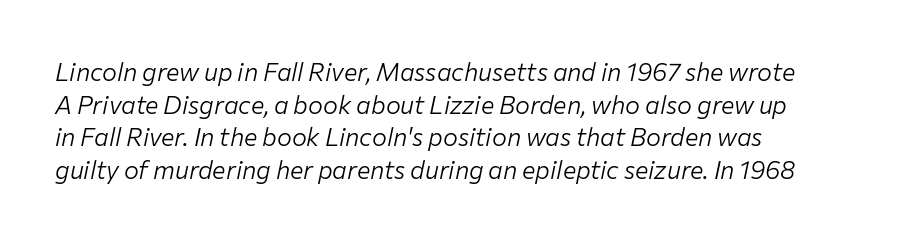
Q: Is the text bold? A: No.
Q: Is the text italic (slanted)? A: Yes, it leans right by about 12 degrees.
Q: Is the text underlined? A: No.
Q: How is the paragraph aligned? A: Left-aligned.
Q: Is the spacing between letters normal or unusually wide? A: Normal.
Q: Is the spacing between lines tight, normal or loose? A: Normal.
